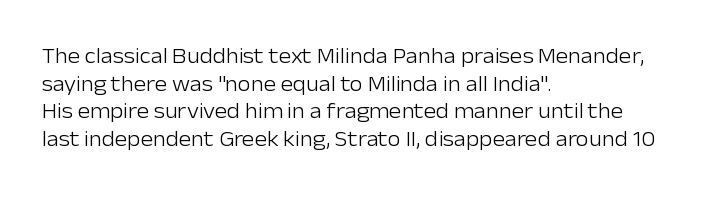
{"italic": "no", "bold": "no", "underline": "no", "align": "left", "line_spacing": "normal", "line_spacing_ratio": 1.31, "letter_spacing": "normal", "letter_spacing_em": 0.0, "glyph_px": 21}
